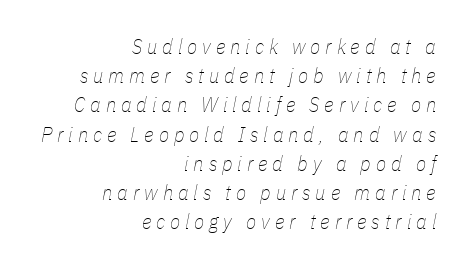
Compared with a flush-left layout, this one pins lines to the opposite, right side. Quick note: italic. Ink coverage per letter is moderate at most. Quick note: underline off. This block has exactly the height ordinary leading produces.
